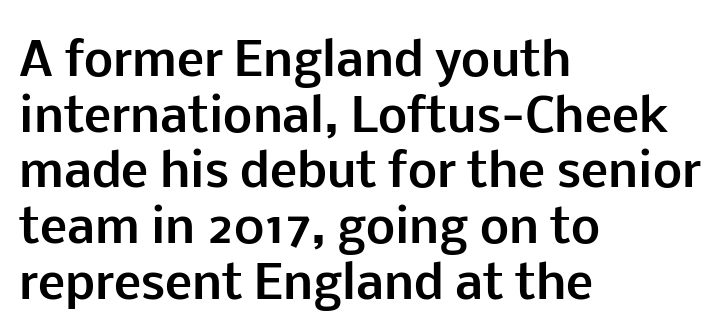
Q: Is the text bold? A: Yes.
Q: Is the text italic (slanted)? A: No, it is upright.
Q: Is the typeface a serif or a sans-serif typeface? A: Sans-serif.
Q: Is the text underlined? A: No.
Q: How is the paragraph aligned? A: Left-aligned.
Q: Is the spacing between letters normal or unusually wide? A: Normal.
Q: Width (condensed, normal, or wide)? A: Normal.
Q: Stroke contrast? A: Low.
Q: x-height? A: Medium.
Q: Monospaced? A: No.
